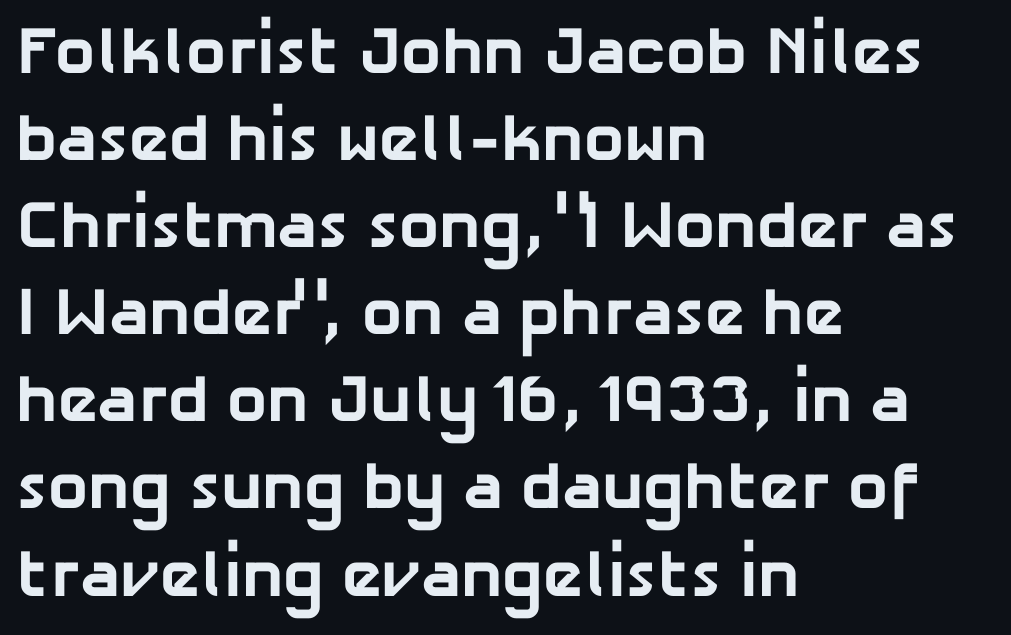
Q: Is the text bold? A: Yes.
Q: Is the typeface a serif or a sans-serif typeface? A: Sans-serif.
Q: Is the text underlined? A: No.
Q: How is the paragraph aligned? A: Left-aligned.
Q: Is the spacing between letters normal or unusually wide? A: Normal.
Q: Is the spacing between lines tight, normal or loose? A: Normal.
Q: Width (condensed, normal, or wide)? A: Normal.
Q: Stroke contrast? A: Low.
Q: x-height? A: Medium.
Q: Monospaced? A: No.
